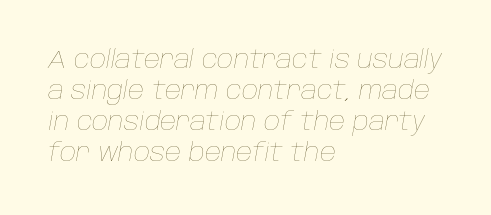
Q: Is the text bold? A: No.
Q: Is the text italic (slanted)? A: Yes, it leans right by about 10 degrees.
Q: Is the text underlined? A: No.
Q: How is the paragraph aligned? A: Left-aligned.
Q: Is the spacing between letters normal or unusually wide? A: Normal.
